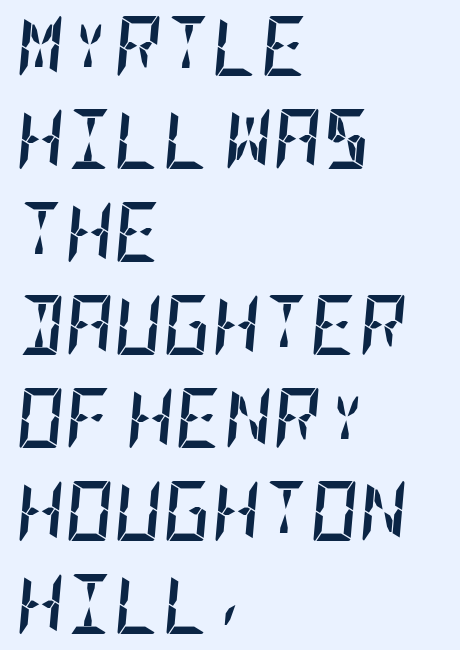
The image shows 60 px semibold, condensed type, italic (leaning right); set left-aligned, normal line spacing (1.55x), normal letter spacing, not underlined; low stroke contrast and a large x-height.
